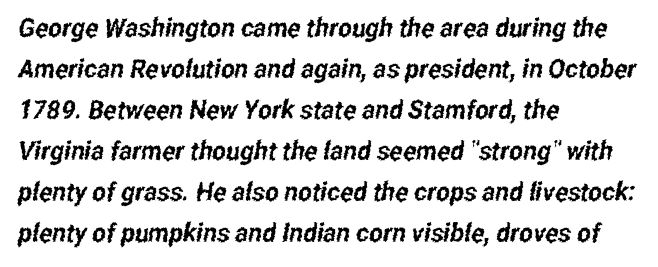
{"underline": "no", "align": "left", "line_spacing": "normal", "line_spacing_ratio": 1.58, "letter_spacing": "normal", "letter_spacing_em": 0.0, "glyph_px": 26}
